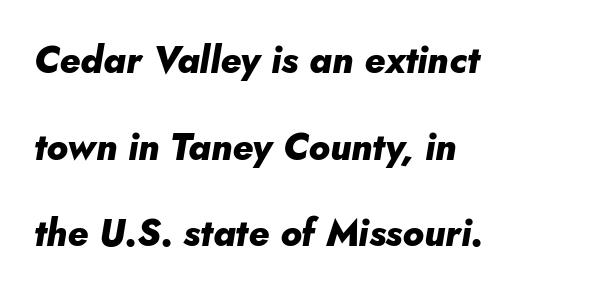
The image shows 37 px heavy type, italic (leaning right); set left-aligned, loose line spacing (2.34x), normal letter spacing, not underlined; low stroke contrast and a small x-height.
